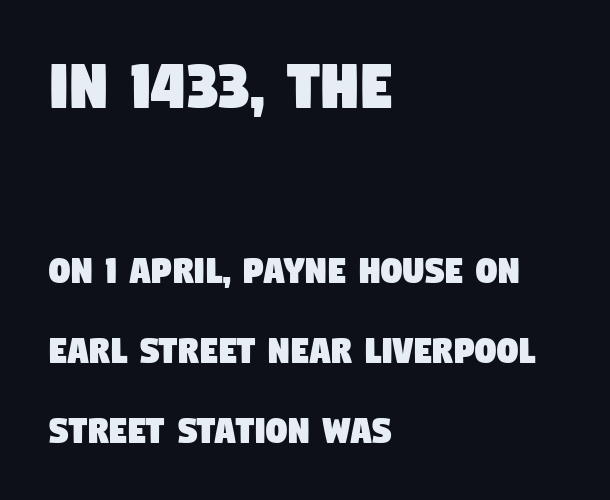
Students, observe: this is what heavily led, spacious text looks like. Scale decreases going downward across the two blocks. Quick note: underline off. Look at the bottom of the vertical strokes: they stop flat, with no serifs. Between one letter and the next there's only the usual sliver of space.
